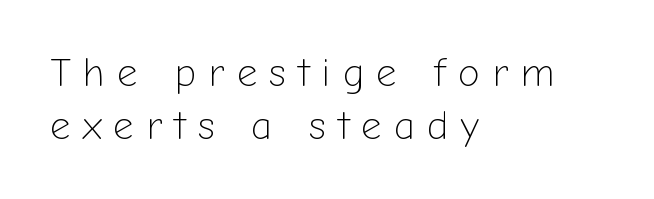
The tracking jumps out immediately: characters are airy and widely separated. Grotesque or geometric, the face here clearly has no serifs. Character widths vary here, with narrow letters taking less room than wide ones. It's the straight-up-and-down kind of type. Every row of glyphs begins at an identical x-position on the left.
